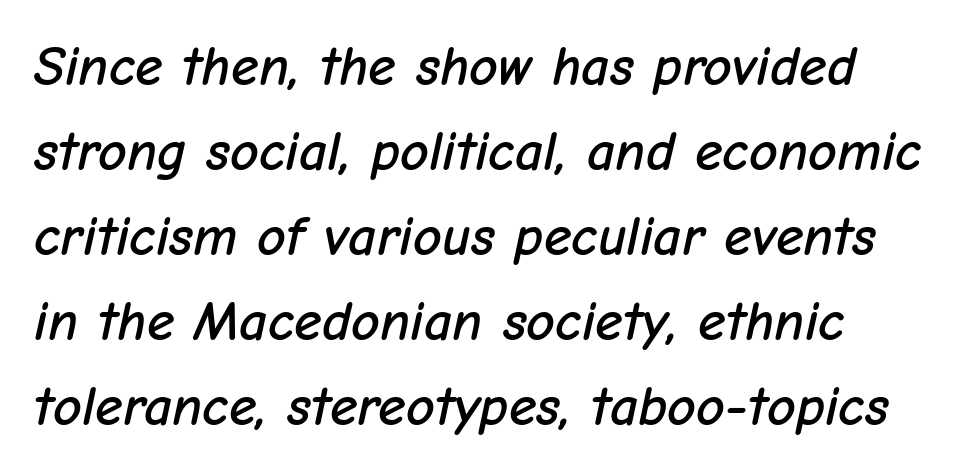
Q: Is the text italic (slanted)? A: Yes, it leans right by about 12 degrees.
Q: Is the text underlined? A: No.
Q: How is the paragraph aligned? A: Left-aligned.
Q: Is the spacing between letters normal or unusually wide? A: Normal.
Q: Is the spacing between lines tight, normal or loose? A: Normal.
Q: Width (condensed, normal, or wide)? A: Normal.
Q: Stroke contrast? A: Low.
Q: x-height? A: Medium.
Q: Monospaced? A: No.
